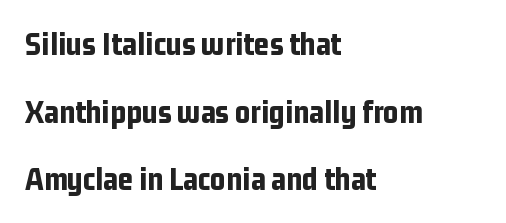
Just letters on the line, the space beneath them empty. Inter-character spacing is left at the font's built-in metrics. The designer dialed line spacing up above the default. Note the varied advance widths — an 'i' is clearly narrower than an 'm'. Weight: bold.
